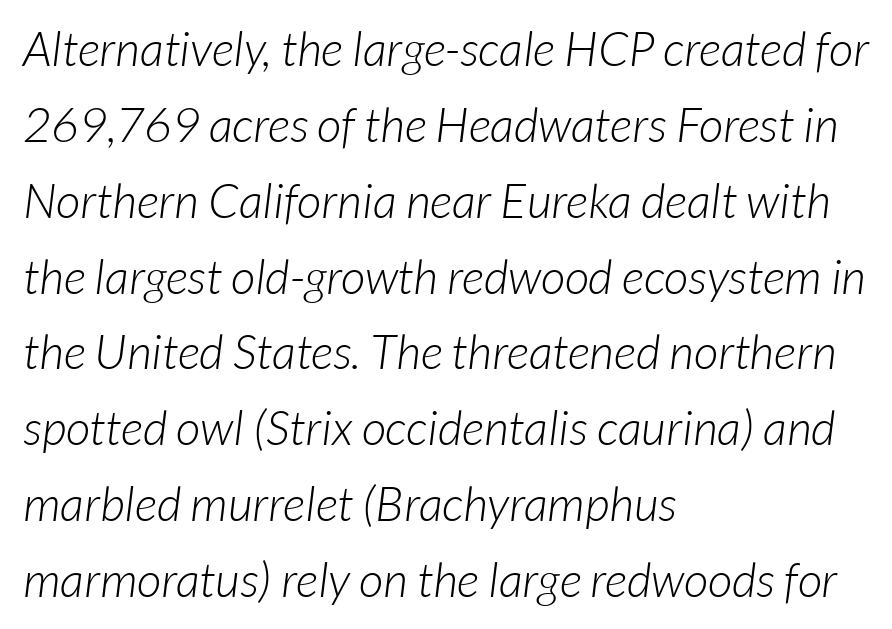
{"serif": "no", "bold": "no", "weight": "light", "width": "normal", "stroke_contrast": "low", "x_height": "medium", "monospaced": "no", "underline": "no", "align": "left", "line_spacing": "normal", "line_spacing_ratio": 1.58, "letter_spacing": "normal", "letter_spacing_em": 0.0, "glyph_px": 48}
